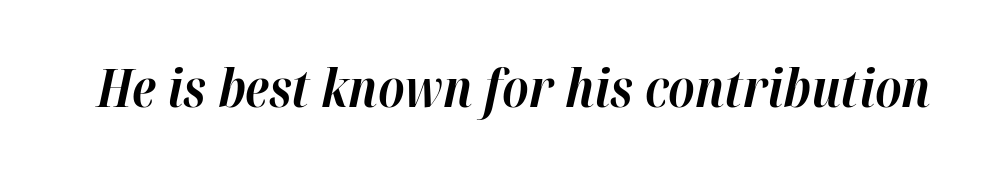
Type without underlining. Posture: slanted. The font is running at its bold setting. Nobody touched the tracking dial on this one. Character widths vary here, with narrow letters taking less room than wide ones.
